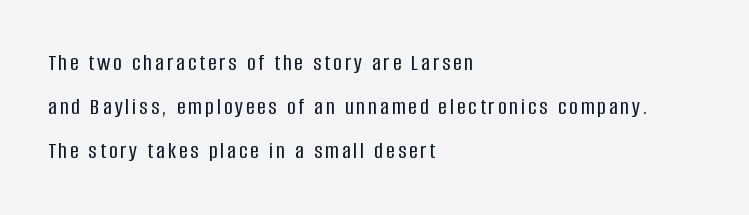
The lettering stays uniformly vertical, giving the passage a roman look. The lines are quadded left. The foot of each line stays bare and open.
